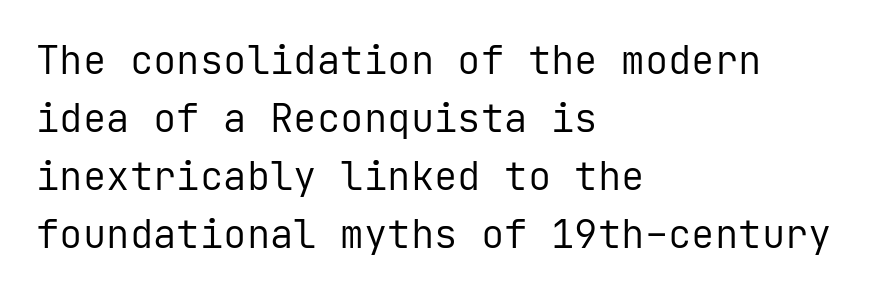
{"serif": "no", "italic": "no", "bold": "no", "weight": "regular", "width": "normal", "stroke_contrast": "low", "x_height": "medium", "monospaced": "yes", "underline": "no", "align": "left", "line_spacing": "normal", "line_spacing_ratio": 1.49, "letter_spacing": "normal", "letter_spacing_em": 0.0, "glyph_px": 39}
